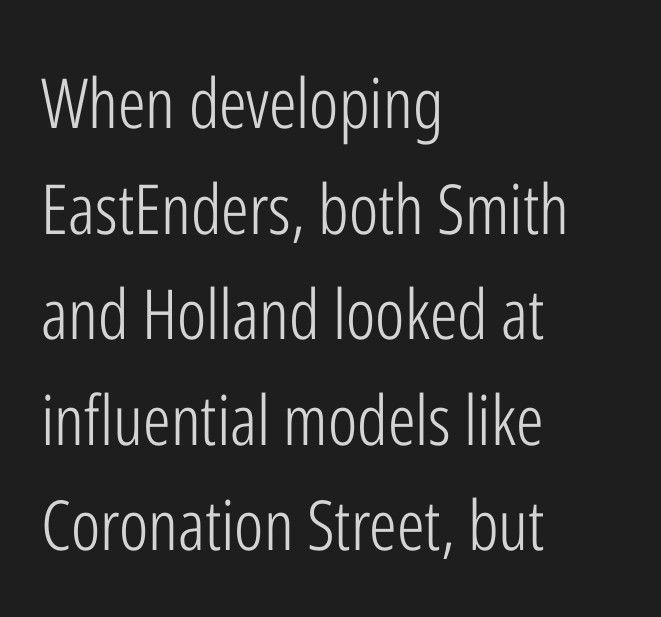
Here the designer chose a conventional face with non-uniform glyph widths. What stands out about the letter spacing? Nothing — it is the standard amount. The lines in this sample share a left origin and differ only in where they stop. The font family rendered here belongs to the sans-serif group. Bare-footed words on every line. Students, observe: this is what conventionally led text looks like.
